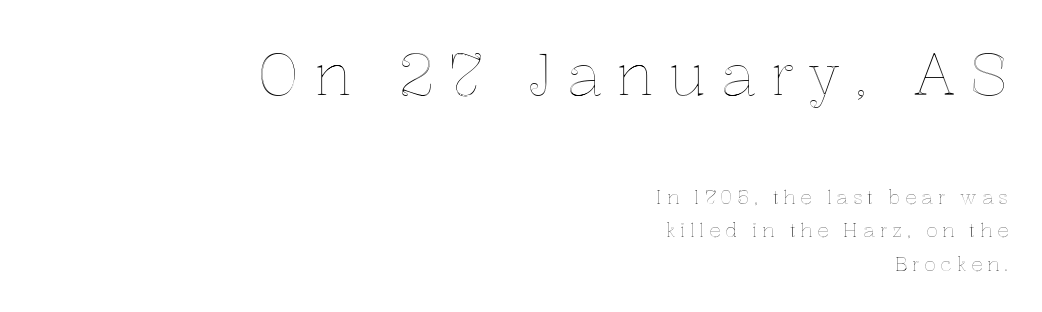
The image shows 58 px text type, upright; set right-aligned, line spacing 1.78x, unusually wide letter spacing (+0.25 em), not underlined; the first (top) block is 3.05x larger; a medium x-height.
